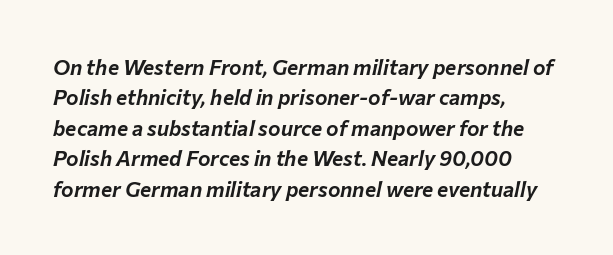
Q: Is the text italic (slanted)? A: Yes, it leans right by about 12 degrees.
Q: Is the text underlined? A: No.
Q: How is the paragraph aligned? A: Left-aligned.
Q: Is the spacing between letters normal or unusually wide? A: Normal.
Q: Is the spacing between lines tight, normal or loose? A: Normal.
